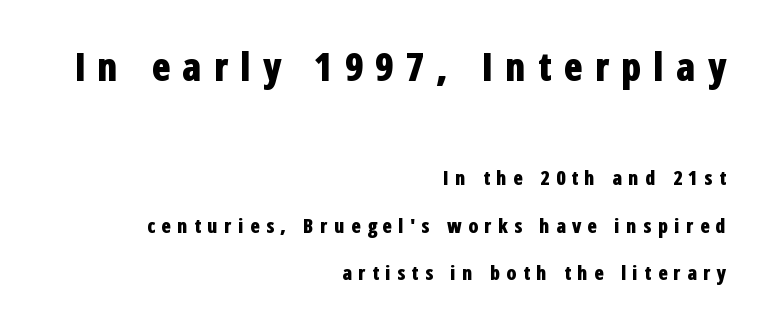
The image shows 39 px bold, condensed sans-serif type, upright; set right-aligned, loose line spacing (2.38x), unusually wide letter spacing (+0.3 em), not underlined; the first (top) block is 1.95x larger; low stroke contrast and a medium x-height.
